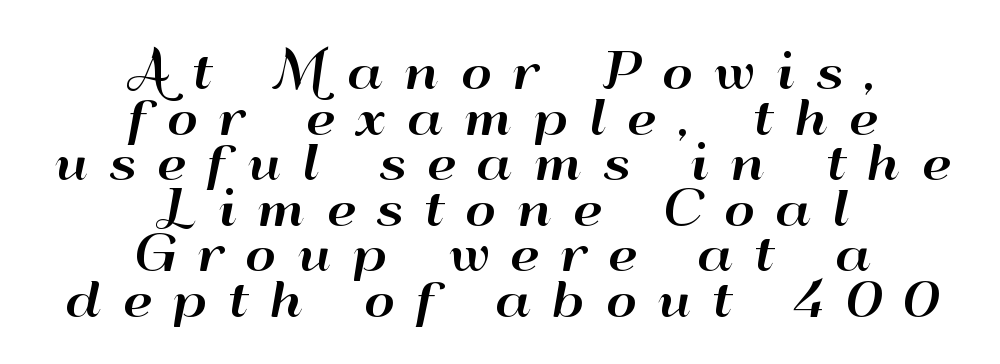
Line starts and ends both wander, symmetrically. Just letters on the line, the space beneath them empty. These lines huddle together more closely than default settings would place them. The characters display no serif detailing; their extremities are plain. Think of a printed novel: that variable character pitch is what you see here.
